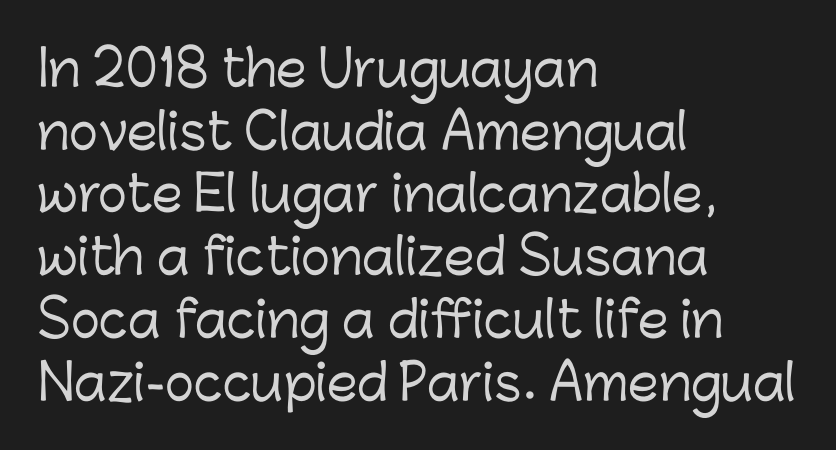
The passage shown is typeset with a sans-serif family. The foot of each line stays bare and open. Character widths vary here, with narrow letters taking less room than wide ones. The lettering holds an erect, upright posture throughout. Honestly, the letter spacing is just normal — you wouldn't notice it.
